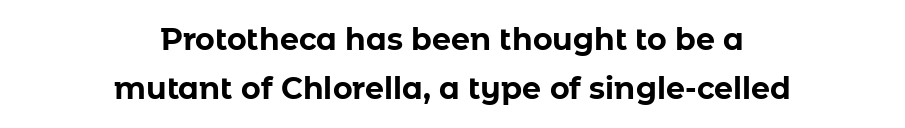
The image shows 30 px bold sans-serif type, upright; set centered, normal line spacing (1.65x), normal letter spacing, not underlined; low stroke contrast and a medium x-height.
